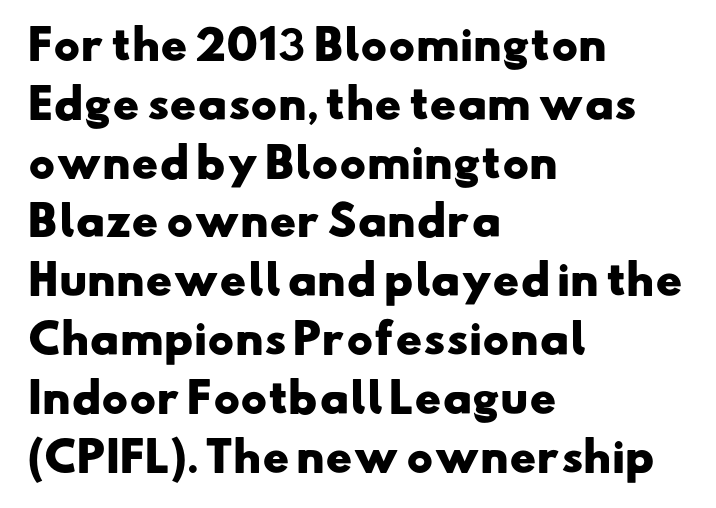
Do the characters align in a grid? No, the font is proportional. Compared with typical paragraphs, the rows here are spaced about the same. Typographic density is high because the face is bold. Letter spacing: default.
